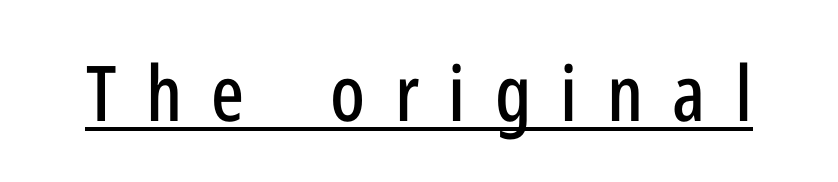
Q: Is the text italic (slanted)? A: No, it is upright.
Q: Is the typeface a serif or a sans-serif typeface? A: Sans-serif.
Q: Is the text underlined? A: Yes.
Q: Is the spacing between letters normal or unusually wide? A: Unusually wide.
Q: Width (condensed, normal, or wide)? A: Condensed.
Q: Stroke contrast? A: Low.
Q: x-height? A: Medium.
Q: Monospaced? A: No.
